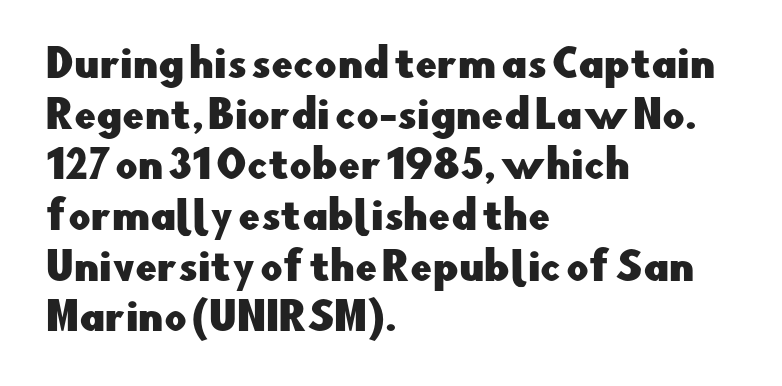
Q: Is the text italic (slanted)? A: No, it is upright.
Q: Is the typeface a serif or a sans-serif typeface? A: Sans-serif.
Q: Is the text underlined? A: No.
Q: How is the paragraph aligned? A: Left-aligned.
Q: Is the spacing between letters normal or unusually wide? A: Normal.
Q: Is the spacing between lines tight, normal or loose? A: Normal.
Q: Width (condensed, normal, or wide)? A: Normal.
Q: Stroke contrast? A: Low.
Q: x-height? A: Small.
Q: Monospaced? A: No.
